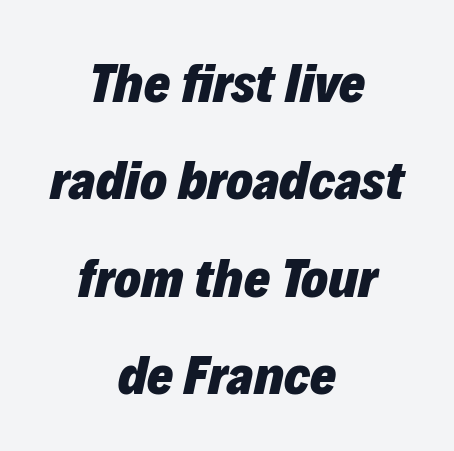
The passage shown is typed in a proportional face where columns would drift. The rendering uses a bold face; every stroke is thick and dark. Italic? Definitely — the glyphs are oblique. Lines of text with bare space underneath.
